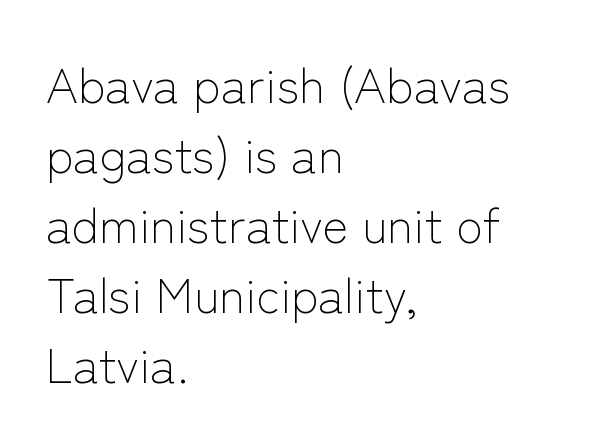
The space between consecutive lines is moderate. Default kerning and tracking; the words read as compact shapes. Is this a fixed-width face? No — the glyphs have proportional, varying widths. The paragraph shown leans on its left margin. The weight tops out at a normal text grade. Words float on clear page, feet unadorned.
